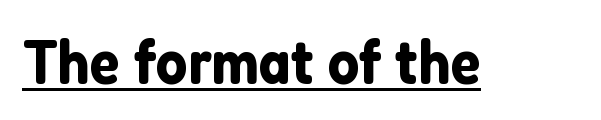
Q: Is the text italic (slanted)? A: No, it is upright.
Q: Is the typeface a serif or a sans-serif typeface? A: Sans-serif.
Q: Is the text underlined? A: Yes.
Q: Is the spacing between letters normal or unusually wide? A: Normal.
Q: Width (condensed, normal, or wide)? A: Normal.
Q: Stroke contrast? A: Low.
Q: x-height? A: Medium.
Q: Monospaced? A: No.
